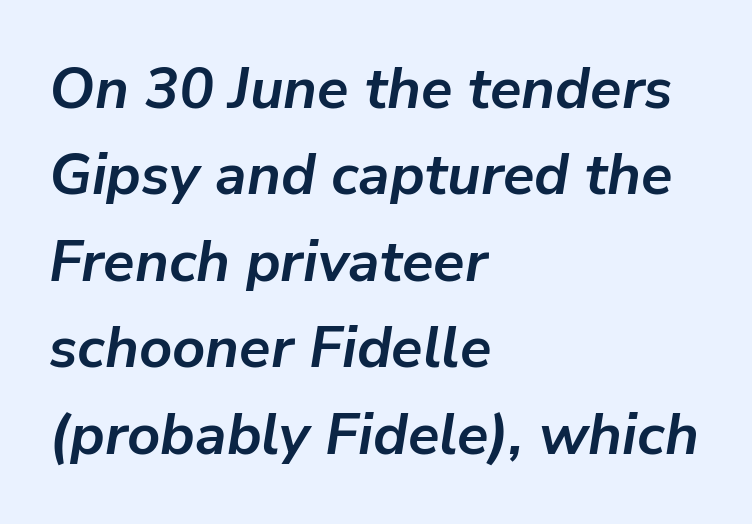
Q: Is the text bold? A: Yes.
Q: Is the text italic (slanted)? A: Yes, it leans right by about 9 degrees.
Q: Is the text underlined? A: No.
Q: How is the paragraph aligned? A: Left-aligned.
Q: Is the spacing between letters normal or unusually wide? A: Normal.
Q: Is the spacing between lines tight, normal or loose? A: Normal.
Q: Width (condensed, normal, or wide)? A: Normal.
Q: Stroke contrast? A: Low.
Q: x-height? A: Medium.
Q: Monospaced? A: No.
